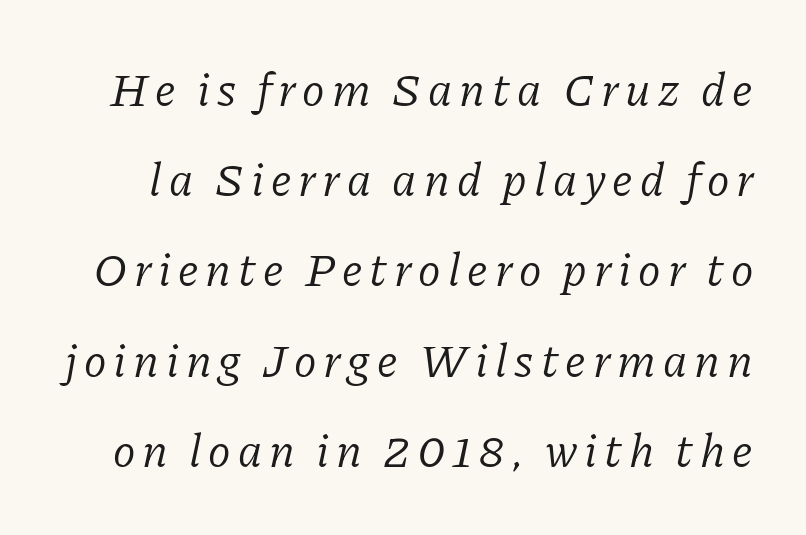
Q: Is the text bold? A: No.
Q: Is the text italic (slanted)? A: Yes, it leans right by about 11 degrees.
Q: Is the typeface a serif or a sans-serif typeface? A: Serif.
Q: Is the text underlined? A: No.
Q: Is the spacing between lines tight, normal or loose? A: Loose.
Q: Width (condensed, normal, or wide)? A: Normal.
Q: Stroke contrast? A: Low.
Q: x-height? A: Medium.
Q: Monospaced? A: No.
